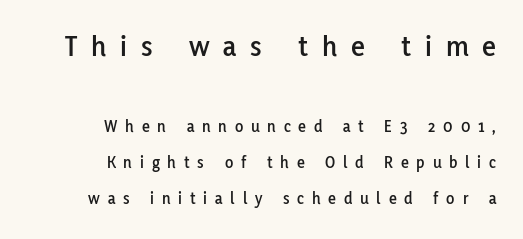
{"serif": "no", "italic": "no", "width": "normal", "stroke_contrast": "low", "x_height": "medium", "monospaced": "no", "underline": "no", "align": "right", "line_spacing": "loose", "line_spacing_ratio": 2.13, "letter_spacing": "wide", "letter_spacing_em": 0.46, "larger_block": "first", "size_ratio": 1.76, "glyph_px": 30}
